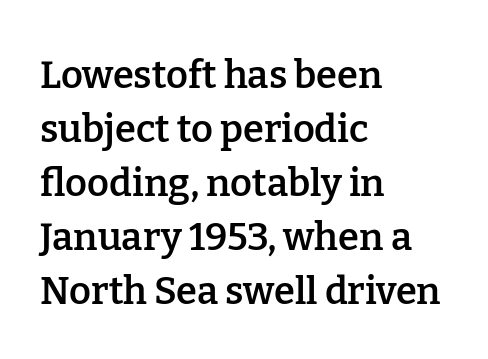
Q: Is the text bold? A: Semi-bold.
Q: Is the text italic (slanted)? A: No, it is upright.
Q: Is the typeface a serif or a sans-serif typeface? A: Serif.
Q: Is the text underlined? A: No.
Q: How is the paragraph aligned? A: Left-aligned.
Q: Is the spacing between letters normal or unusually wide? A: Normal.
Q: Is the spacing between lines tight, normal or loose? A: Normal.
Q: Width (condensed, normal, or wide)? A: Normal.
Q: Stroke contrast? A: Low.
Q: x-height? A: Medium.
Q: Monospaced? A: No.
